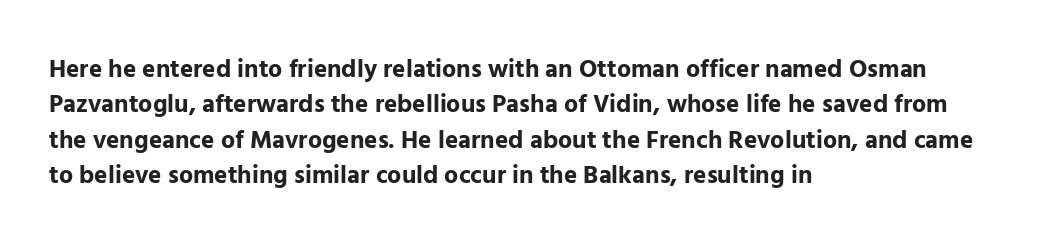
{"italic": "no", "bold": "yes", "underline": "no", "align": "left", "line_spacing": "normal", "line_spacing_ratio": 1.42, "letter_spacing": "normal", "letter_spacing_em": 0.0, "glyph_px": 25}
